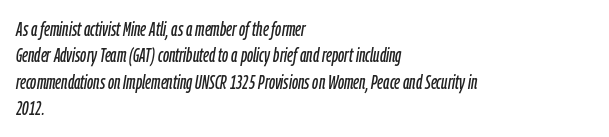
{"italic": "yes", "lean": "right", "slant_degrees": 9, "underline": "no", "align": "left", "line_spacing": "normal", "line_spacing_ratio": 1.32, "letter_spacing": "normal", "letter_spacing_em": 0.0, "glyph_px": 20}
